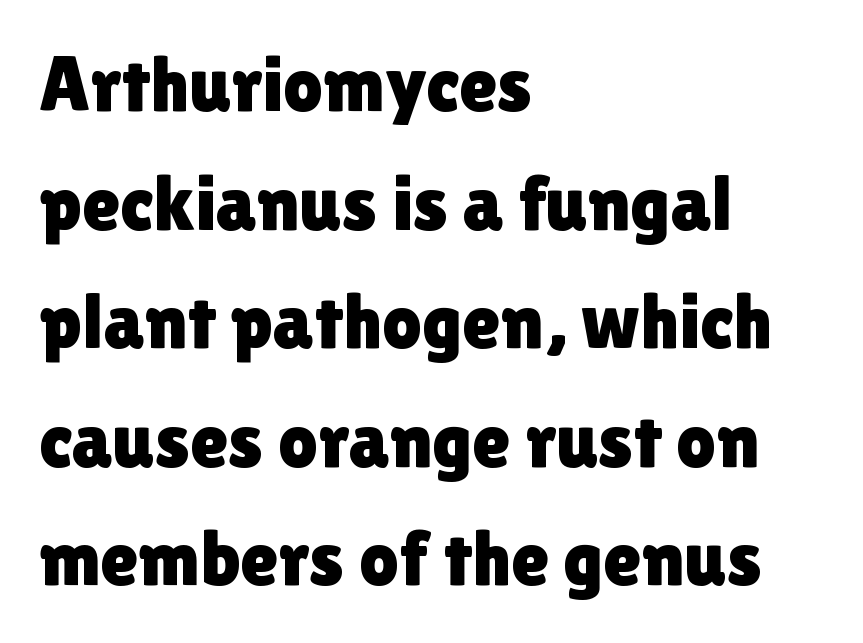
Leading matches the norm, producing a regular column. In CSS terms this would be text-align: left. You can tell from the bare stems that sans-serif type was used. Clear beneath every line of the passage. You can tell it's not italic because the verticals are truly vertical. Letter spacing: default.
